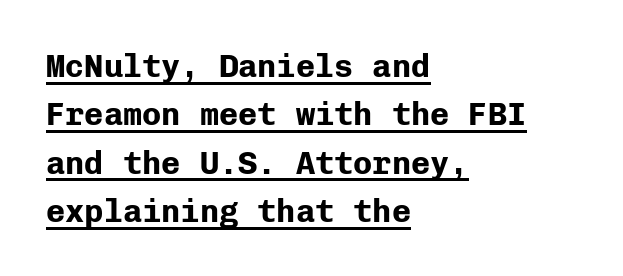
Compared with typical paragraphs, the rows here are spaced about the same. These lines keep a tight, regular rhythm from letter to letter. Where is the straight margin? On the left. This sample uses a sans-serif face. A roman cut, with each character standing at attention. Do the characters align in a grid? Yes, the font is monospaced.
